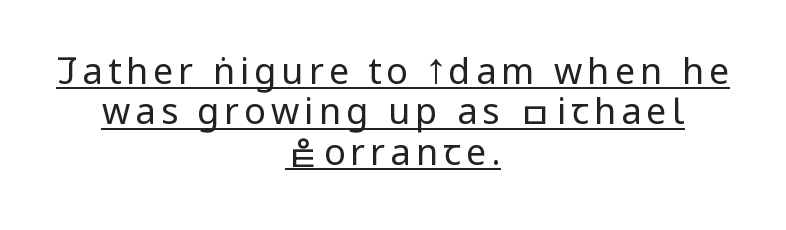
Q: Is the text bold? A: No.
Q: Is the text italic (slanted)? A: No, it is upright.
Q: Is the typeface a serif or a sans-serif typeface? A: Sans-serif.
Q: Is the text underlined? A: Yes.
Q: How is the paragraph aligned? A: Centered.
Q: Is the spacing between lines tight, normal or loose? A: Tight.
Q: Width (condensed, normal, or wide)? A: Condensed.
Q: Stroke contrast? A: Low.
Q: x-height? A: Large.
Q: Monospaced? A: No.
